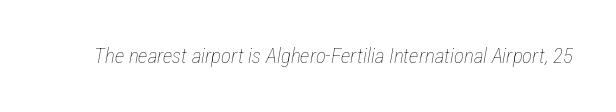
{"italic": "yes", "lean": "right", "slant_degrees": 12, "bold": "no", "underline": "no", "letter_spacing": "normal", "letter_spacing_em": 0.0, "glyph_px": 21}
